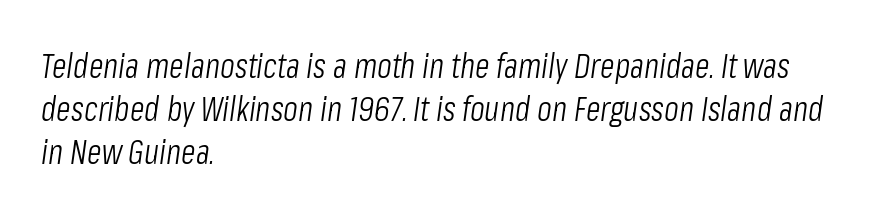
Compared with a centered layout, this one pins lines to the left instead. The strokes are not fattened; the text isn't bold. Character widths vary here, with narrow letters taking less room than wide ones. The glyphs are unaccompanied by any horizontal stroke below them.
